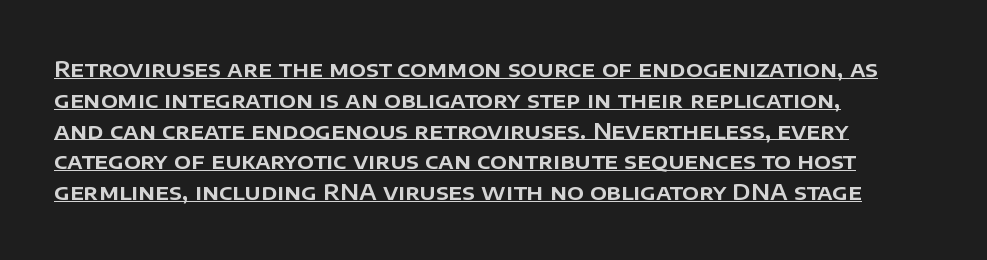
Q: Is the text italic (slanted)? A: No, it is upright.
Q: Is the text underlined? A: Yes.
Q: How is the paragraph aligned? A: Left-aligned.
Q: Is the spacing between letters normal or unusually wide? A: Normal.
Q: Is the spacing between lines tight, normal or loose? A: Normal.
